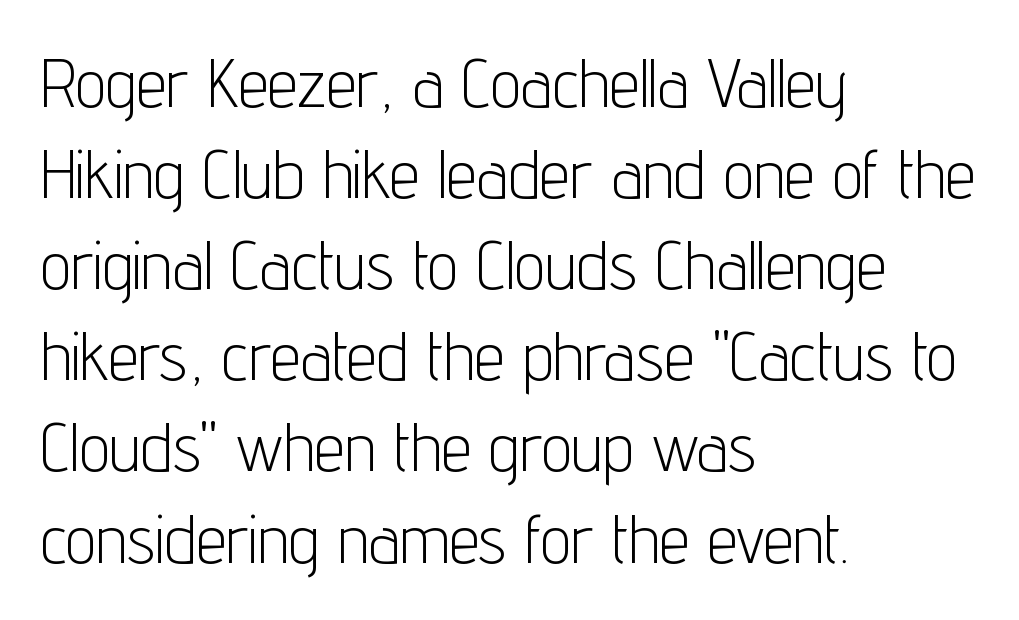
Q: Is the text bold? A: No.
Q: Is the text italic (slanted)? A: No, it is upright.
Q: Is the typeface a serif or a sans-serif typeface? A: Sans-serif.
Q: Is the text underlined? A: No.
Q: How is the paragraph aligned? A: Left-aligned.
Q: Is the spacing between letters normal or unusually wide? A: Normal.
Q: Is the spacing between lines tight, normal or loose? A: Normal.
Q: Width (condensed, normal, or wide)? A: Condensed.
Q: Stroke contrast? A: Low.
Q: x-height? A: Medium.
Q: Monospaced? A: No.
